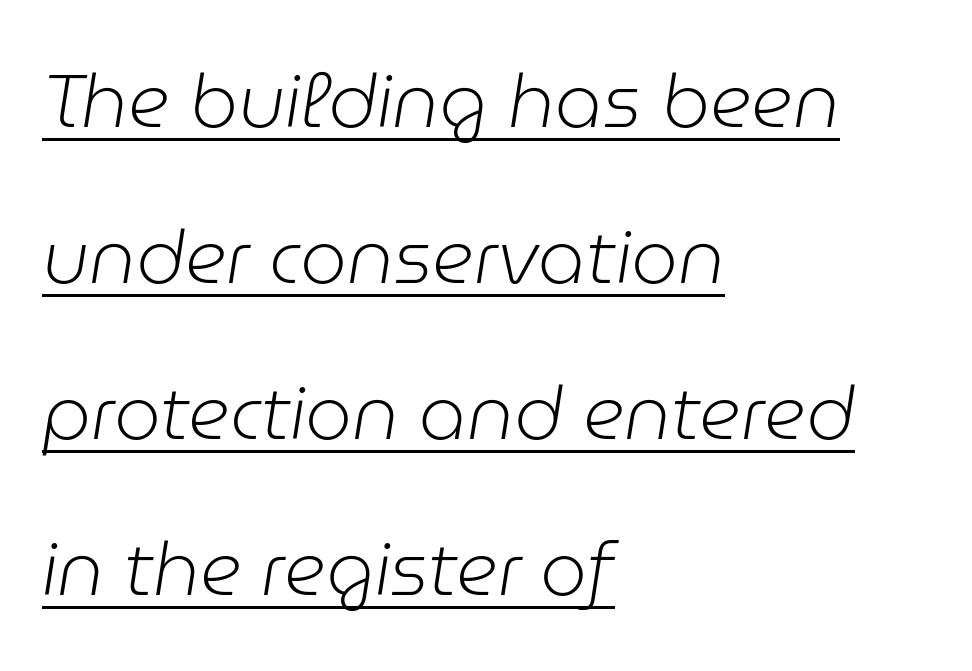
{"italic": "yes", "lean": "right", "slant_degrees": 9, "bold": "no", "weight": "light", "width": "normal", "stroke_contrast": "low", "x_height": "medium", "monospaced": "no", "underline": "yes", "align": "left", "line_spacing": "loose", "line_spacing_ratio": 2.11, "letter_spacing": "normal", "letter_spacing_em": 0.0, "glyph_px": 74}
